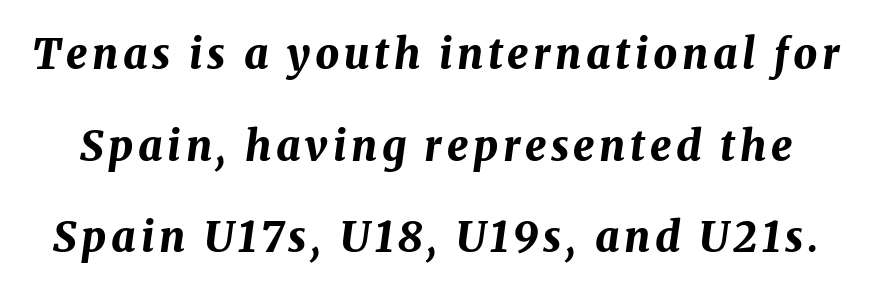
{"italic": "yes", "lean": "right", "slant_degrees": 8, "bold": "yes", "weight": "bold", "width": "normal", "stroke_contrast": "medium", "x_height": "medium", "monospaced": "no", "underline": "no", "line_spacing": "loose", "line_spacing_ratio": 2.18, "glyph_px": 42}
